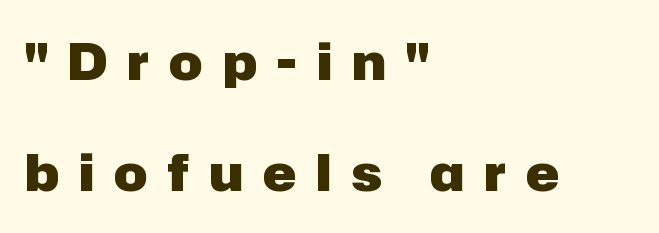
The image shows 50 px heavy sans-serif type, upright; set left-aligned, loose line spacing (2.23x), unusually wide letter spacing (+0.4 em), not underlined; low stroke contrast and a medium x-height.
